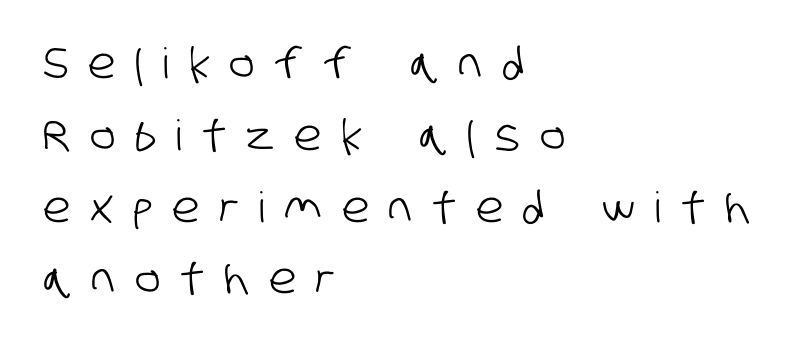
Q: Is the typeface a serif or a sans-serif typeface? A: Sans-serif.
Q: Is the text underlined? A: No.
Q: How is the paragraph aligned? A: Left-aligned.
Q: Is the spacing between letters normal or unusually wide? A: Unusually wide.
Q: Width (condensed, normal, or wide)? A: Condensed.
Q: Stroke contrast? A: Low.
Q: x-height? A: Large.
Q: Monospaced? A: No.
